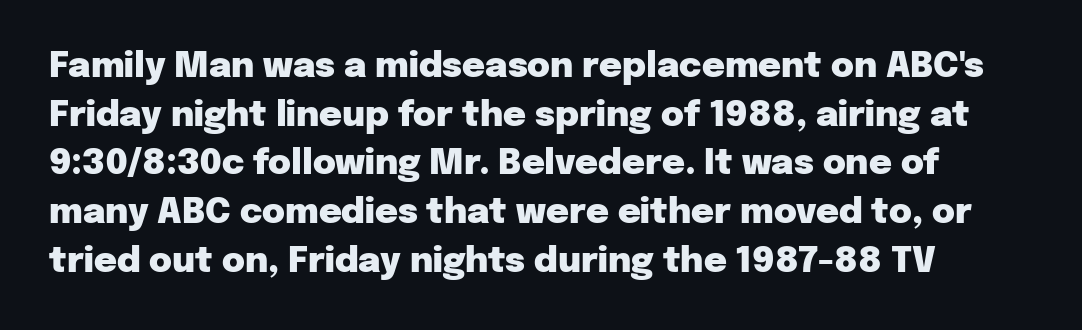
{"serif": "no", "italic": "no", "bold": "yes", "weight": "heavy", "width": "normal", "stroke_contrast": "low", "x_height": "medium", "monospaced": "no", "underline": "no", "line_spacing": "normal", "line_spacing_ratio": 1.39, "letter_spacing": "normal", "letter_spacing_em": 0.0, "glyph_px": 35}
